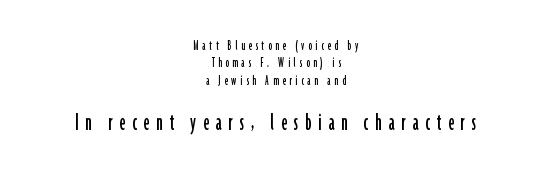
Q: Is the text italic (slanted)? A: No, it is upright.
Q: Is the text underlined? A: No.
Q: How is the paragraph aligned? A: Centered.
Q: Is the spacing between letters normal or unusually wide? A: Unusually wide.
Q: Which block of text is set in a larger size, the first (top) or the second (bottom)? A: The second (bottom) one.
